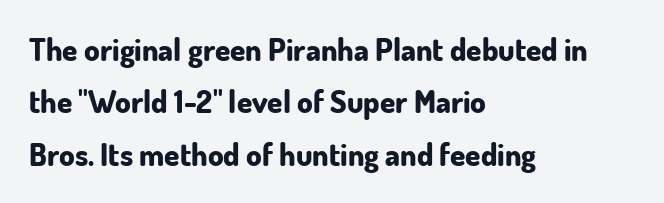
The image shows 31 px bold sans-serif type, upright; set left-aligned, normal line spacing (1.69x), normal letter spacing, not underlined; low stroke contrast and a small x-height.
